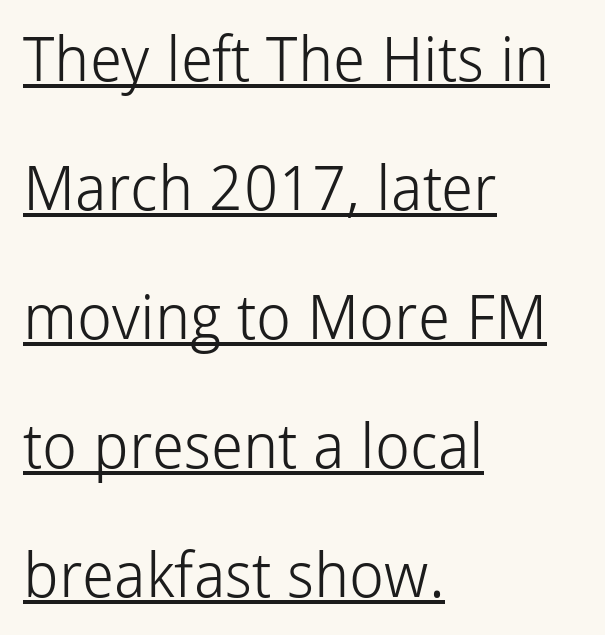
The letters carry no serifs — their stems end cleanly without finishing strokes. Horizontal alignment here is leftward, the default for most running prose. Posture: straight, roman, zero tilt. Spacing verdict: proportional, widths tailored to each character. This rendering leaves character spacing at its baseline value.
